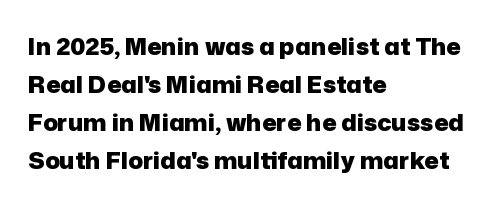
The image shows 24 px bold type, upright; set left-aligned, normal line spacing (1.58x), normal letter spacing, not underlined.
